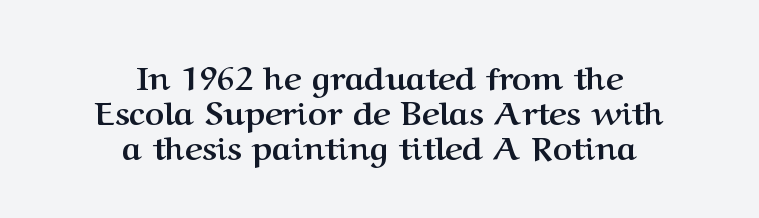
Q: Is the text bold? A: Yes.
Q: Is the text italic (slanted)? A: No, it is upright.
Q: Is the typeface a serif or a sans-serif typeface? A: Serif.
Q: Is the text underlined? A: No.
Q: How is the paragraph aligned? A: Centered.
Q: Is the spacing between letters normal or unusually wide? A: Normal.
Q: Is the spacing between lines tight, normal or loose? A: Tight.
Q: Width (condensed, normal, or wide)? A: Normal.
Q: Stroke contrast? A: Medium.
Q: x-height? A: Medium.
Q: Monospaced? A: No.
